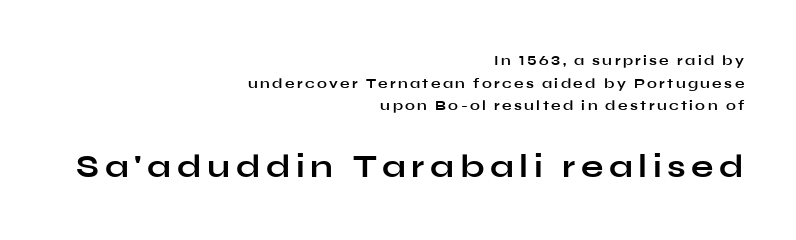
{"serif": "no", "italic": "no", "bold": "yes", "weight": "bold", "width": "wide", "stroke_contrast": "low", "x_height": "medium", "monospaced": "no", "underline": "no", "align": "right", "line_spacing": "normal", "line_spacing_ratio": 1.62, "larger_block": "second", "size_ratio": 2.36, "glyph_px": 33}
